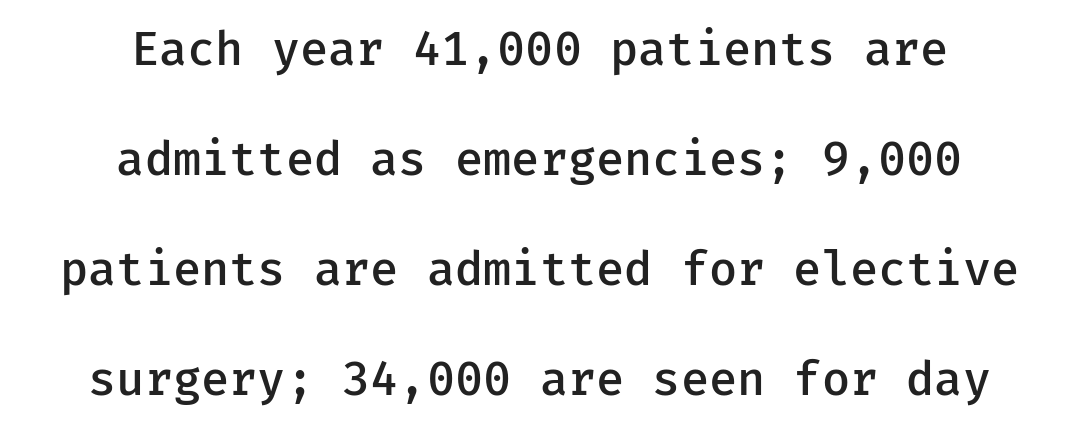
The image shows 47 px semibold sans-serif type, upright; set centered, loose line spacing (2.34x), normal letter spacing, not underlined; low stroke contrast and a medium x-height.
